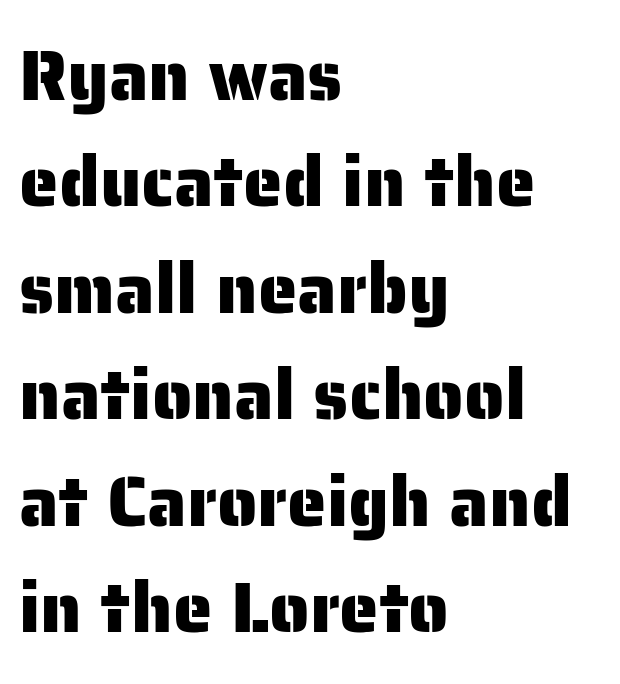
Does extra space separate the letters? No, they use regular spacing. The rendering uses natural spacing where letterforms have individual widths. Left-aligned paragraph, ragged on the right. Ascenders rise straight up at ninety degrees.
